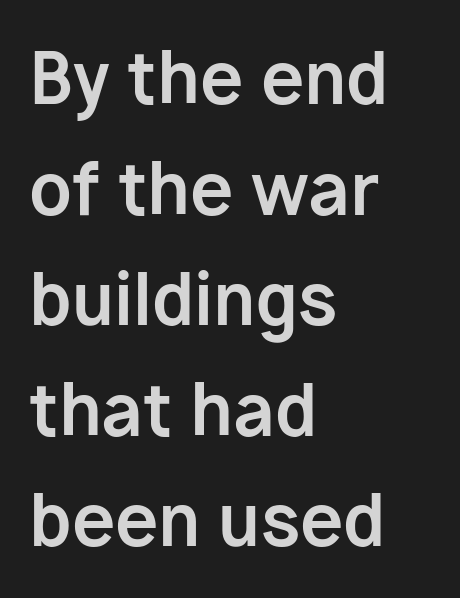
{"serif": "no", "italic": "no", "bold": "yes", "weight": "bold", "width": "normal", "stroke_contrast": "low", "x_height": "medium", "monospaced": "no", "underline": "no", "align": "left", "line_spacing": "normal", "line_spacing_ratio": 1.58, "letter_spacing": "normal", "letter_spacing_em": 0.0, "glyph_px": 70}
